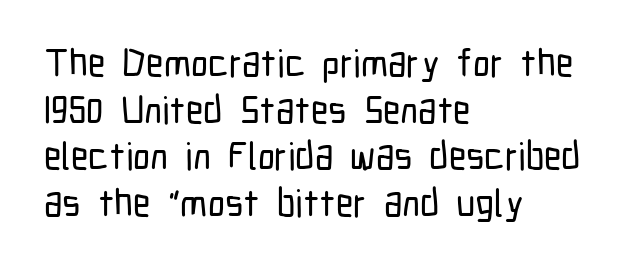
The passage shown is typed in a proportional face where columns would drift. Here the glyphs are tracked normally, forming tight word shapes. Unlike a traditional serif, this face leaves its strokes unadorned. Typeset ragged right — the left edge is the straight one. These lines were composed using upright roman letters.
